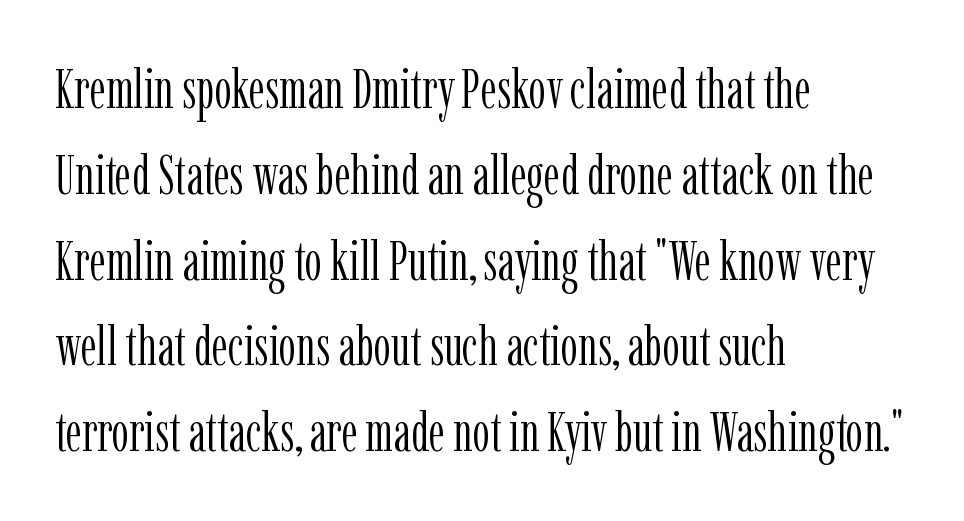
The image shows 55 px light, condensed serif type, upright; set left-aligned, normal line spacing (1.56x), normal letter spacing, not underlined; low stroke contrast and a medium x-height.
